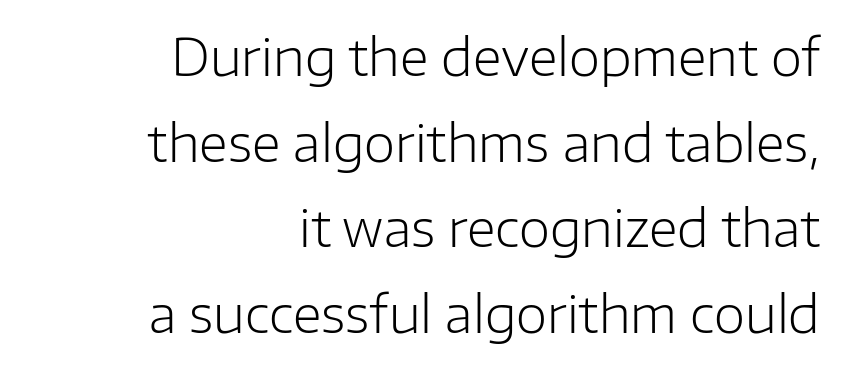
The image shows 51 px light sans-serif type, upright; set right-aligned, normal line spacing (1.68x), normal letter spacing, not underlined; low stroke contrast and a medium x-height.
